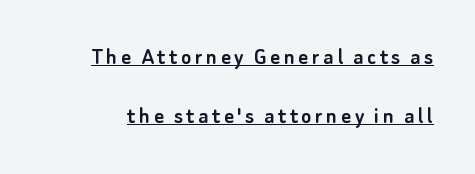
Do the letters lean? They stand straight. Summary of vertical rhythm: relaxed, with wide interline spacing. Underline: present.
